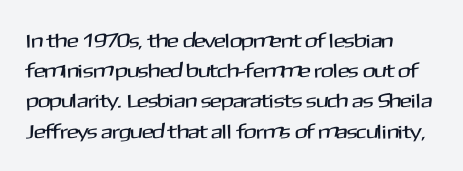
Q: Is the text italic (slanted)? A: No, it is upright.
Q: Is the text underlined? A: No.
Q: Is the spacing between letters normal or unusually wide? A: Normal.
Q: Is the spacing between lines tight, normal or loose? A: Normal.
